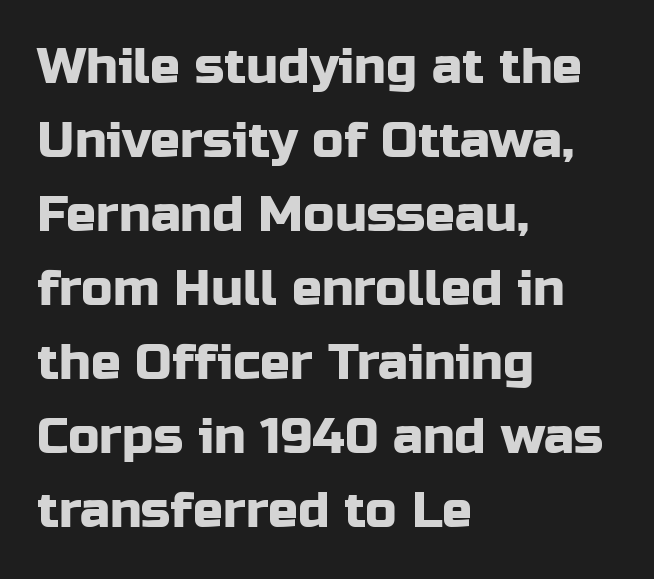
Q: Is the text italic (slanted)? A: No, it is upright.
Q: Is the typeface a serif or a sans-serif typeface? A: Sans-serif.
Q: Is the text underlined? A: No.
Q: How is the paragraph aligned? A: Left-aligned.
Q: Is the spacing between letters normal or unusually wide? A: Normal.
Q: Is the spacing between lines tight, normal or loose? A: Normal.
Q: Width (condensed, normal, or wide)? A: Normal.
Q: Stroke contrast? A: Low.
Q: x-height? A: Medium.
Q: Monospaced? A: No.
